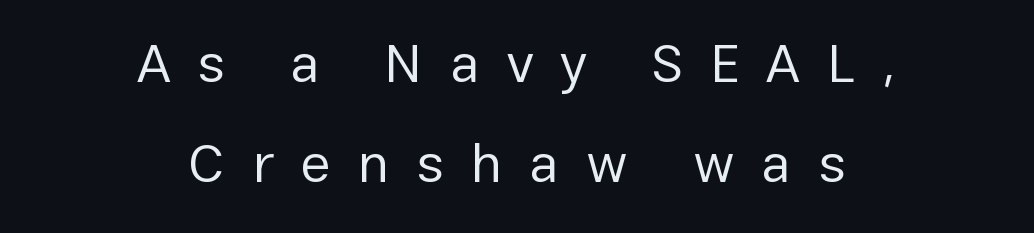
Q: Is the text bold? A: No.
Q: Is the text italic (slanted)? A: No, it is upright.
Q: Is the typeface a serif or a sans-serif typeface? A: Sans-serif.
Q: Is the text underlined? A: No.
Q: How is the paragraph aligned? A: Centered.
Q: Is the spacing between letters normal or unusually wide? A: Unusually wide.
Q: Width (condensed, normal, or wide)? A: Normal.
Q: Stroke contrast? A: Low.
Q: x-height? A: Medium.
Q: Monospaced? A: No.
